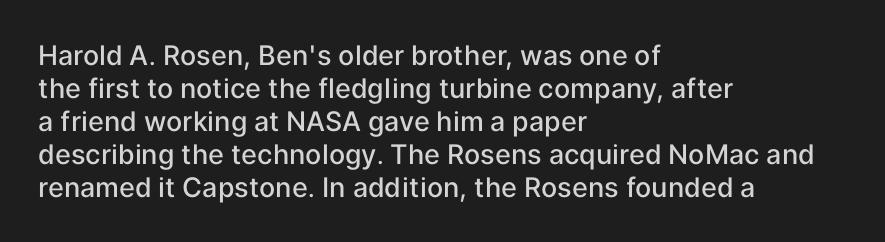
The image shows 27 px text type, upright; set left-aligned, line spacing 1.22x, normal letter spacing, not underlined.
